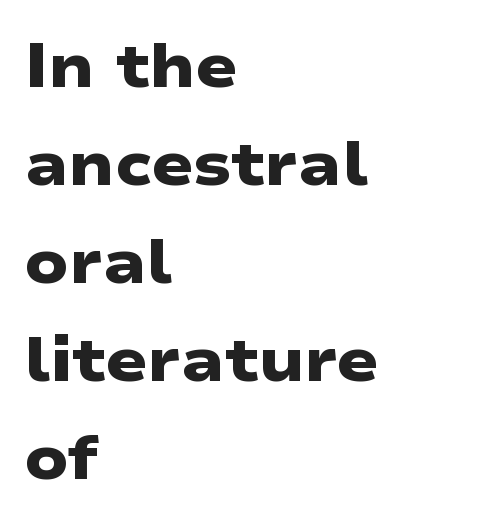
Letters rest on an invisible, unmarked baseline. These lines are set flush left with a ragged right edge. Each letter keeps its own natural width here, so spacing adapts to shape. You'd pick this weight for a headline — it's a proper bold. Compared with typical body copy, the letter spacing here is the same.
